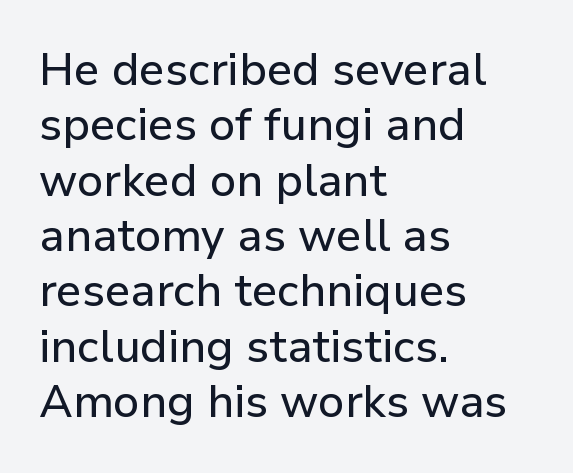
{"serif": "no", "italic": "no", "width": "normal", "stroke_contrast": "low", "x_height": "medium", "monospaced": "no", "underline": "no", "align": "left", "line_spacing_ratio": 1.23, "letter_spacing": "normal", "letter_spacing_em": 0.0, "glyph_px": 45}
